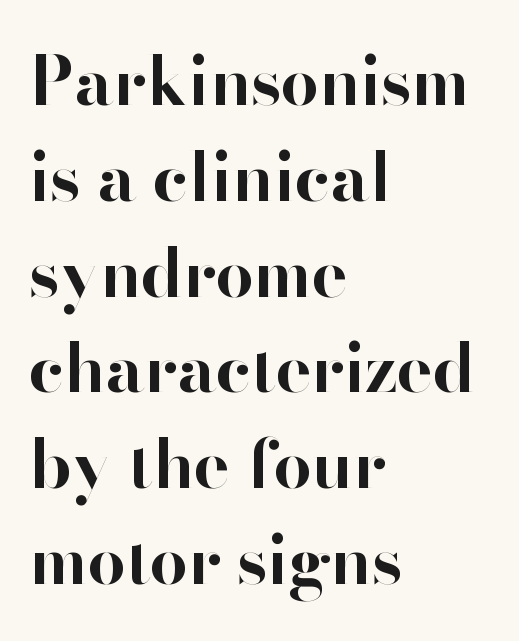
The image shows 67 px bold sans-serif type, upright; set left-aligned, normal line spacing (1.43x), normal letter spacing, not underlined; high stroke contrast and a small x-height.
